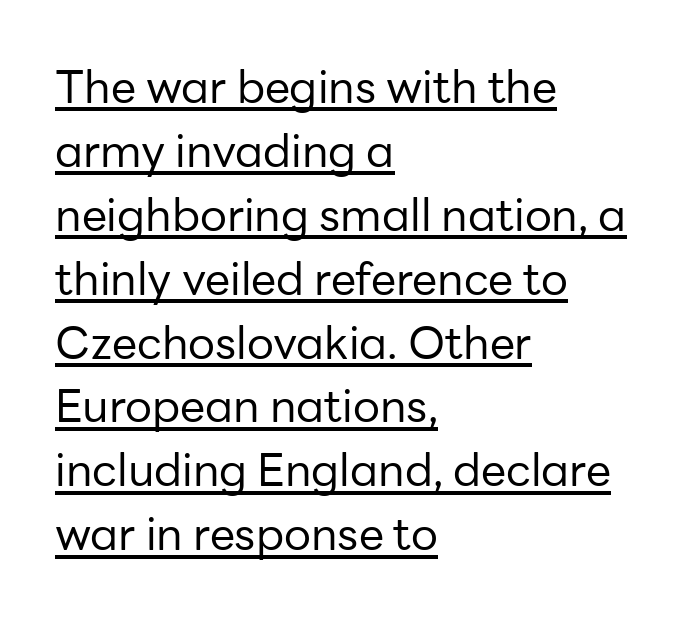
{"serif": "no", "italic": "no", "bold": "no", "weight": "regular", "width": "normal", "stroke_contrast": "low", "x_height": "medium", "monospaced": "no", "underline": "yes", "align": "left", "line_spacing": "normal", "line_spacing_ratio": 1.42, "letter_spacing": "normal", "letter_spacing_em": 0.0, "glyph_px": 45}
